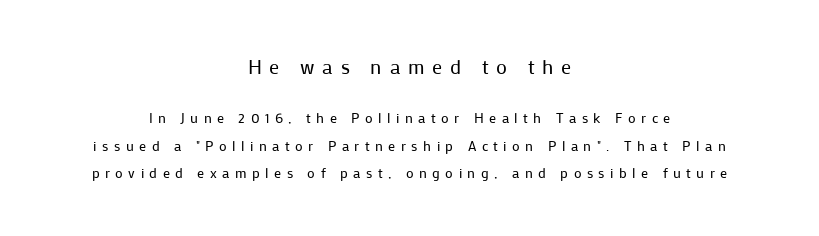
{"italic": "no", "bold": "no", "underline": "no", "align": "center", "line_spacing": "loose", "line_spacing_ratio": 1.96, "letter_spacing": "wide", "letter_spacing_em": 0.39, "larger_block": "first", "size_ratio": 1.43, "glyph_px": 20}
